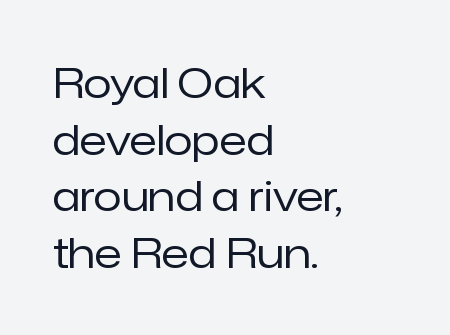
Is there any slant? The stems are plumb. The passage shown is typeset with a sans-serif family. Note the varied advance widths — an 'i' is clearly narrower than an 'm'. Each word holds together tightly as a unit, with standard inter-letter gaps. Each stroke keeps to a modest, everyday thickness or less. Honestly, the row spacing looks completely unremarkable.
